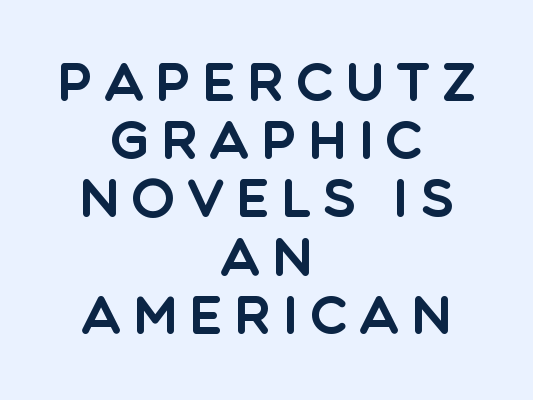
The rendering positions every line midway between the sides. Posture: vertical. What kind of face is this? One without serifs — a sans. Vertically, the passage feels compressed, each row crowding the next. How are the letters spaced? Widely, with obvious added tracking. Proportional: the letters do not fall into vertical columns.
